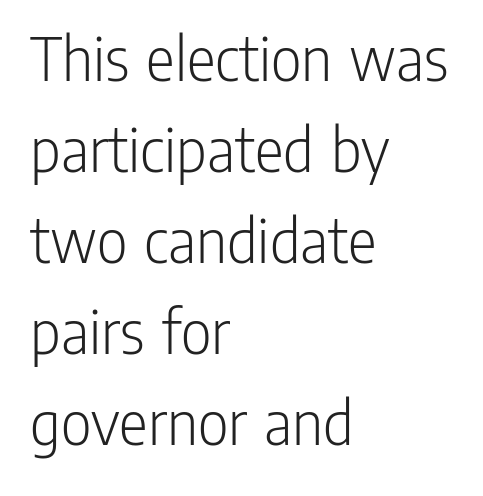
Q: Is the text bold? A: No.
Q: Is the text italic (slanted)? A: No, it is upright.
Q: Is the typeface a serif or a sans-serif typeface? A: Sans-serif.
Q: Is the text underlined? A: No.
Q: How is the paragraph aligned? A: Left-aligned.
Q: Is the spacing between letters normal or unusually wide? A: Normal.
Q: Is the spacing between lines tight, normal or loose? A: Normal.
Q: Width (condensed, normal, or wide)? A: Condensed.
Q: Stroke contrast? A: Low.
Q: x-height? A: Medium.
Q: Monospaced? A: No.
